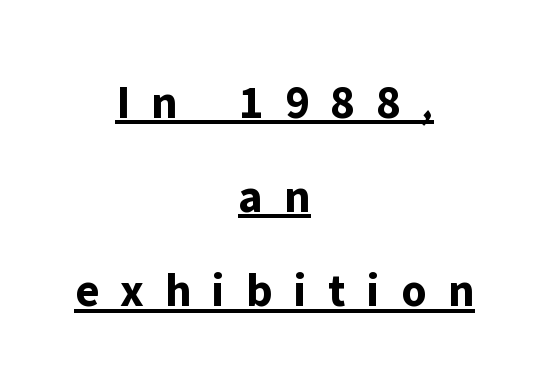
Q: Is the text bold? A: Yes.
Q: Is the text italic (slanted)? A: No, it is upright.
Q: Is the typeface a serif or a sans-serif typeface? A: Sans-serif.
Q: Is the text underlined? A: Yes.
Q: How is the paragraph aligned? A: Centered.
Q: Is the spacing between letters normal or unusually wide? A: Unusually wide.
Q: Is the spacing between lines tight, normal or loose? A: Loose.
Q: Width (condensed, normal, or wide)? A: Normal.
Q: Stroke contrast? A: Low.
Q: x-height? A: Medium.
Q: Monospaced? A: No.
